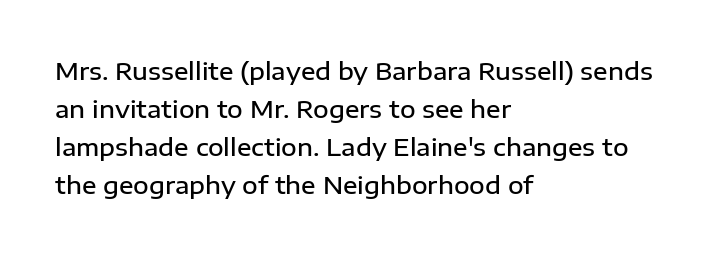
When letters stand straight like this, we call the style roman or upright. Look at the stroke-to-counter ratio: somewhat heavy, a semibold. Any mark beneath the type? The region is blank. The passage shown stacks its lines at a standard gap. No extra tracking has been applied to these lines.
